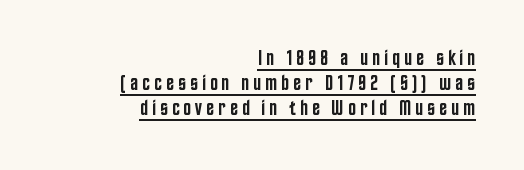
Q: Is the text bold? A: Semi-bold.
Q: Is the text italic (slanted)? A: No, it is upright.
Q: Is the text underlined? A: Yes.
Q: How is the paragraph aligned? A: Right-aligned.
